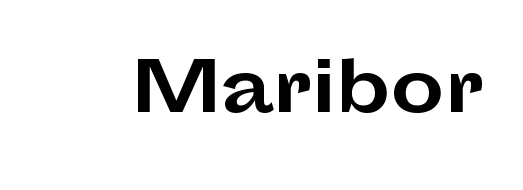
The image shows 68 px bold, wide sans-serif type, upright; set normal letter spacing, not underlined; low stroke contrast and a medium x-height.
